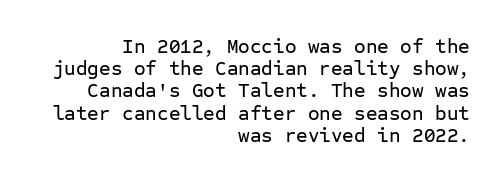
The image shows 20 px text type, upright; set right-aligned, tight line spacing (1.11x), normal letter spacing, not underlined.
